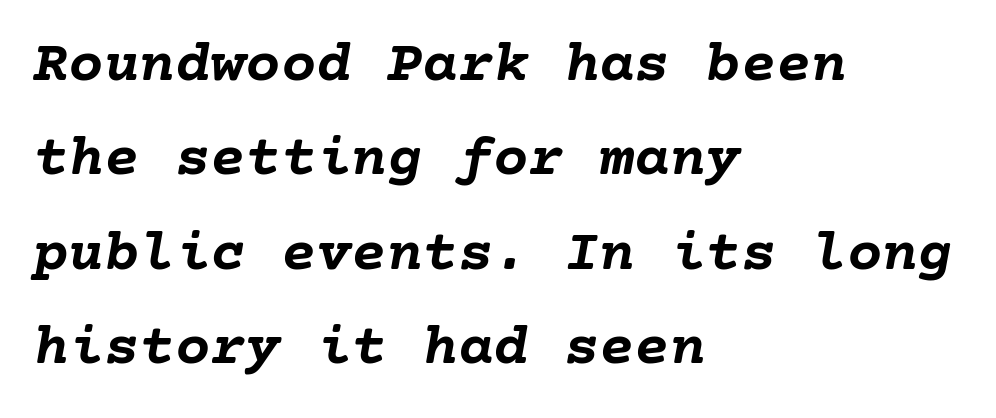
Q: Is the text bold? A: Yes.
Q: Is the text italic (slanted)? A: Yes, it leans right by about 10 degrees.
Q: Is the text underlined? A: No.
Q: How is the paragraph aligned? A: Left-aligned.
Q: Is the spacing between letters normal or unusually wide? A: Normal.
Q: Is the spacing between lines tight, normal or loose? A: Normal.
Q: Width (condensed, normal, or wide)? A: Normal.
Q: Stroke contrast? A: Low.
Q: x-height? A: Medium.
